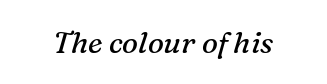
Each word holds together tightly as a unit, with standard inter-letter gaps. A typesetter would mark this as italic. Are there feet on the stems? There are — it's a serif. Just letters on the line, the space beneath them empty. Stems and bowls with no extra thickness — not bold.
